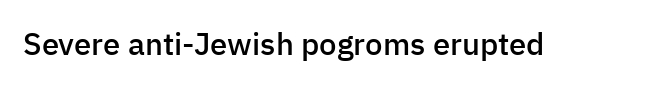
{"serif": "no", "italic": "no", "bold": "semi", "weight": "semibold", "width": "normal", "stroke_contrast": "low", "x_height": "medium", "monospaced": "no", "underline": "no", "letter_spacing": "normal", "letter_spacing_em": 0.0, "glyph_px": 31}
